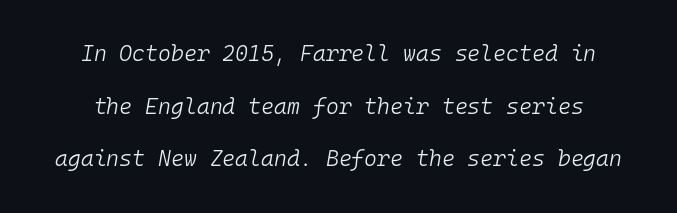
Q: Is the text bold? A: No.
Q: Is the text italic (slanted)? A: Yes, it leans right by about 10 degrees.
Q: Is the text underlined? A: No.
Q: Is the spacing between letters normal or unusually wide? A: Normal.
Q: Is the spacing between lines tight, normal or loose? A: Loose.
